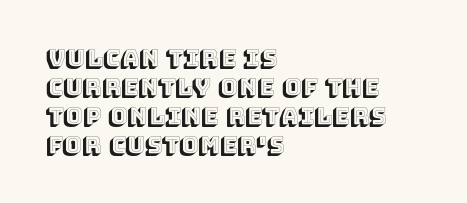
Q: Is the text italic (slanted)? A: No, it is upright.
Q: Is the text underlined? A: No.
Q: How is the paragraph aligned? A: Left-aligned.
Q: Is the spacing between letters normal or unusually wide? A: Normal.
Q: Is the spacing between lines tight, normal or loose? A: Normal.
